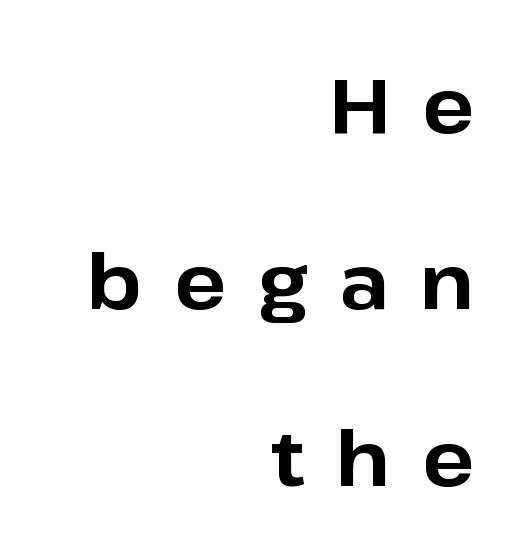
Serifs: no, the terminals of the letterforms are clean. The passage shown stacks its lines with a broad gap. Right-aligned paragraph, ragged on the left. The space beneath each line is pristine and unruled.
